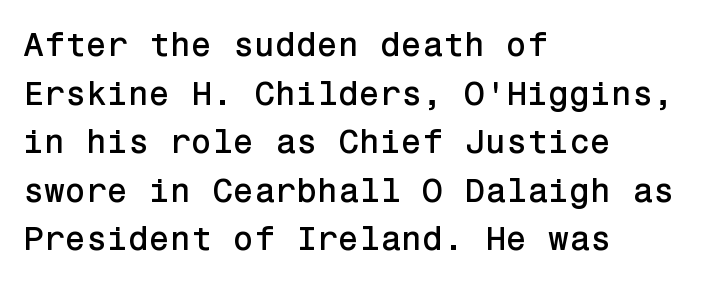
A typesetter would call this zero additional tracking. Descenders are the only things crossing below the line. This block has exactly the height ordinary leading produces. Layout note: lines flush left. Italic: no, the glyphs are upright roman.
